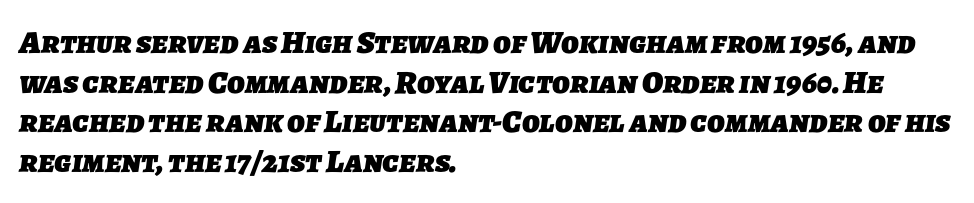
Q: Is the text bold? A: Yes.
Q: Is the typeface a serif or a sans-serif typeface? A: Sans-serif.
Q: Is the text underlined? A: No.
Q: How is the paragraph aligned? A: Left-aligned.
Q: Is the spacing between letters normal or unusually wide? A: Normal.
Q: Width (condensed, normal, or wide)? A: Normal.
Q: Stroke contrast? A: Low.
Q: x-height? A: Medium.
Q: Monospaced? A: No.
